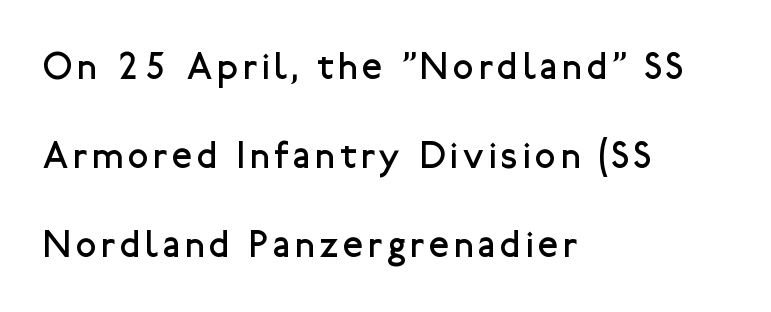
These lines are rendered in a variable-pitch font. Classification — sans serif. Only glyphs here, with clear space below each row. The font sits on the lighter half of the weight spectrum, regular included.
